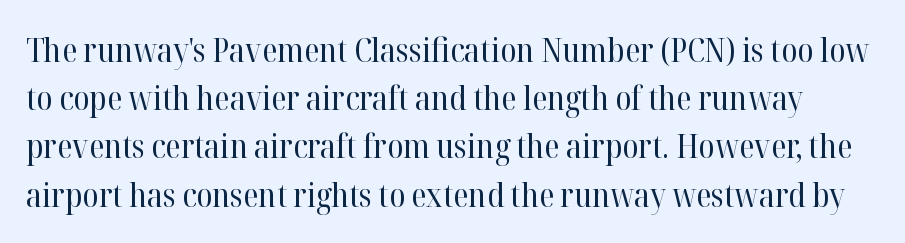
Q: Is the text bold? A: No.
Q: Is the text italic (slanted)? A: No, it is upright.
Q: Is the typeface a serif or a sans-serif typeface? A: Serif.
Q: Is the text underlined? A: No.
Q: Is the spacing between letters normal or unusually wide? A: Normal.
Q: Is the spacing between lines tight, normal or loose? A: Normal.
Q: Width (condensed, normal, or wide)? A: Normal.
Q: Stroke contrast? A: High.
Q: x-height? A: Medium.
Q: Monospaced? A: No.
